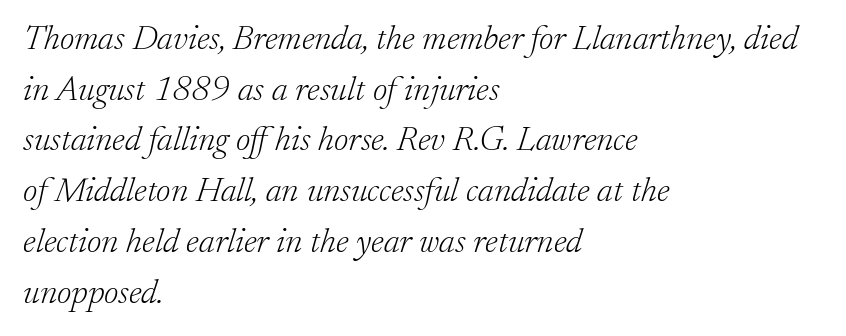
Q: Is the text bold? A: No.
Q: Is the text italic (slanted)? A: Yes, it leans right by about 17 degrees.
Q: Is the typeface a serif or a sans-serif typeface? A: Serif.
Q: Is the text underlined? A: No.
Q: How is the paragraph aligned? A: Left-aligned.
Q: Is the spacing between letters normal or unusually wide? A: Normal.
Q: Is the spacing between lines tight, normal or loose? A: Normal.
Q: Width (condensed, normal, or wide)? A: Normal.
Q: Stroke contrast? A: Low.
Q: x-height? A: Small.
Q: Monospaced? A: No.
